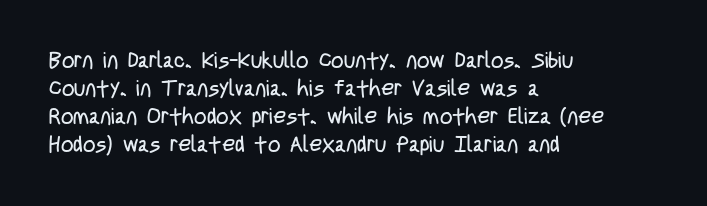
The image shows 22 px text type, upright; set left-aligned, normal line spacing (1.28x), normal letter spacing, not underlined.
